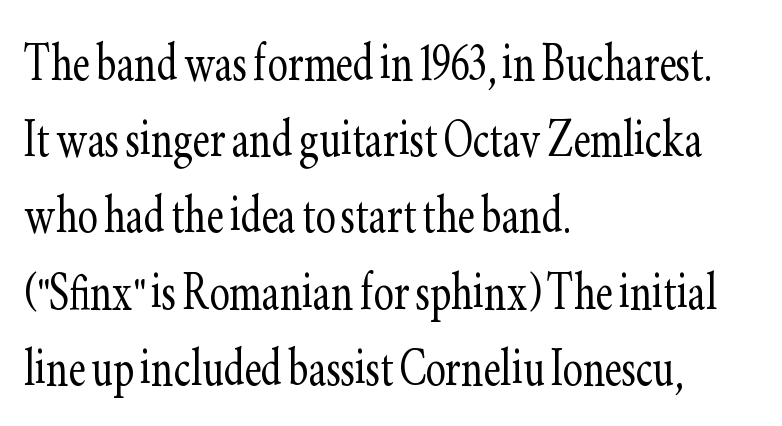
The image shows 61 px light, condensed serif type, upright; set left-aligned, normal line spacing (1.25x), normal letter spacing, not underlined; low stroke contrast and a small x-height.
